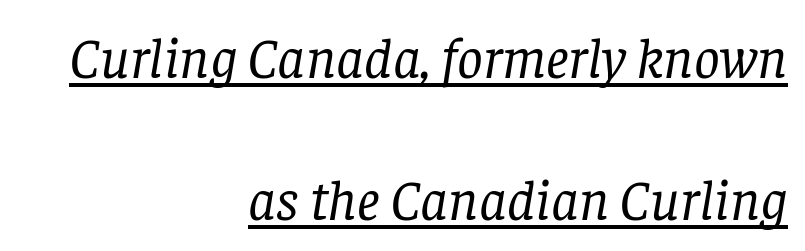
Q: Is the text bold? A: No.
Q: Is the text italic (slanted)? A: Yes, it leans right by about 8 degrees.
Q: Is the typeface a serif or a sans-serif typeface? A: Serif.
Q: Is the text underlined? A: Yes.
Q: How is the paragraph aligned? A: Right-aligned.
Q: Is the spacing between letters normal or unusually wide? A: Normal.
Q: Is the spacing between lines tight, normal or loose? A: Loose.
Q: Width (condensed, normal, or wide)? A: Normal.
Q: Stroke contrast? A: Low.
Q: x-height? A: Large.
Q: Monospaced? A: No.
